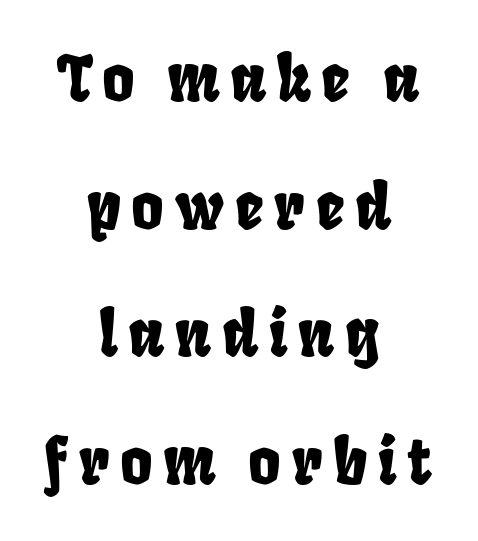
{"serif": "no", "width": "condensed", "stroke_contrast": "low", "x_height": "large", "monospaced": "no", "underline": "no", "align": "center", "line_spacing": "loose", "line_spacing_ratio": 2.06, "glyph_px": 62}
